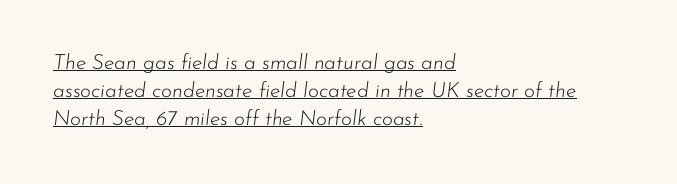
The image shows 21 px text type, italic (leaning right); set left-aligned, normal line spacing (1.33x), normal letter spacing, underlined.
